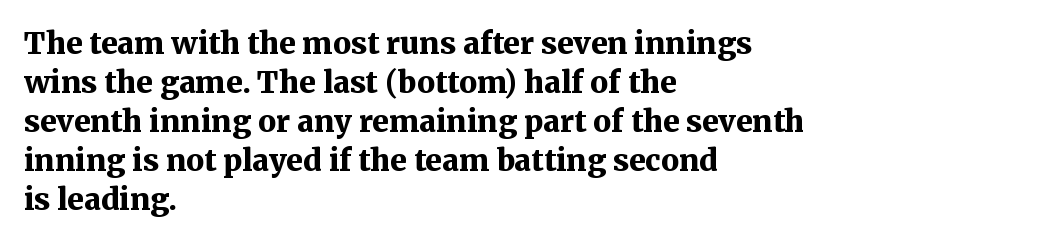
The image shows 30 px bold serif type, upright; set left-aligned, normal line spacing (1.3x), normal letter spacing, not underlined; medium stroke contrast and a medium x-height.
